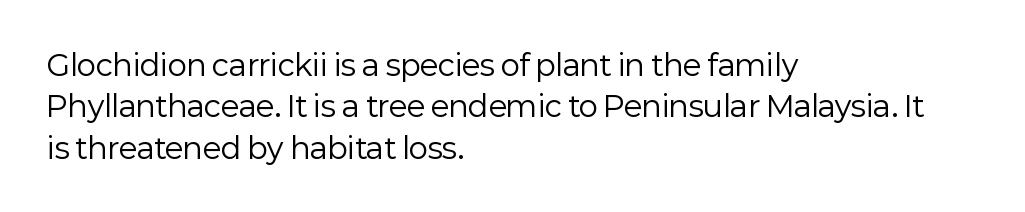
You can tell it's not italic because the verticals are truly vertical. The face used here is rendered with its standard letterfit. This rendering uses left alignment, leaving the right contour irregular. The space beneath each line is pristine and unruled.
